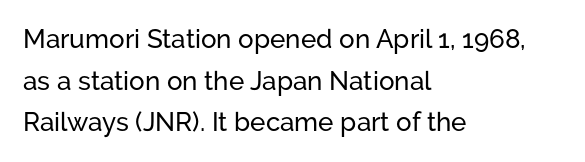
The image shows 26 px text type, upright; set left-aligned, normal line spacing (1.6x), normal letter spacing, not underlined.
